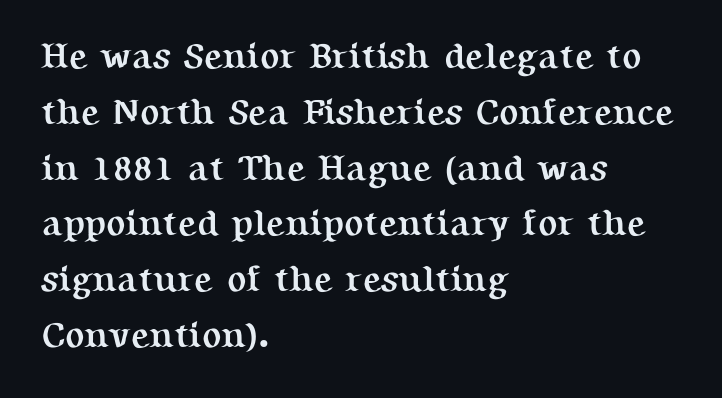
{"serif": "yes", "italic": "no", "bold": "yes", "weight": "semibold", "width": "normal", "stroke_contrast": "medium", "x_height": "medium", "monospaced": "no", "underline": "no", "align": "left", "line_spacing": "normal", "line_spacing_ratio": 1.55, "letter_spacing": "normal", "letter_spacing_em": 0.0, "glyph_px": 36}
